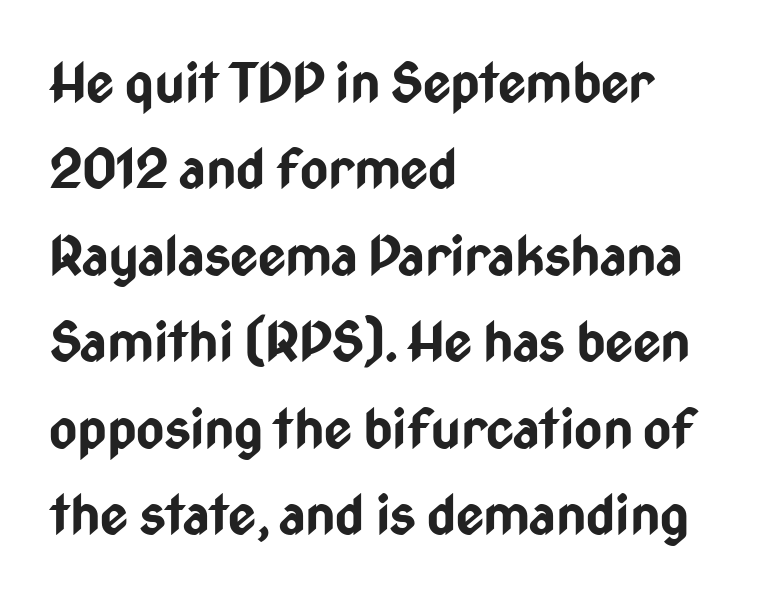
The image shows 54 px bold, condensed sans-serif type, upright; set left-aligned, normal line spacing (1.6x), normal letter spacing, not underlined; low stroke contrast and a medium x-height.
